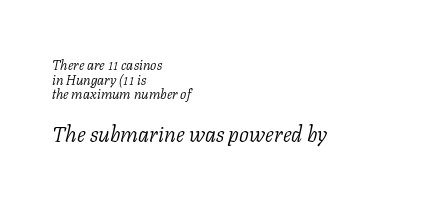
The image shows 22 px text type, italic (leaning right); set left-aligned, tight line spacing (1.05x), normal letter spacing, not underlined; the second (bottom) block is 1.57x larger.
